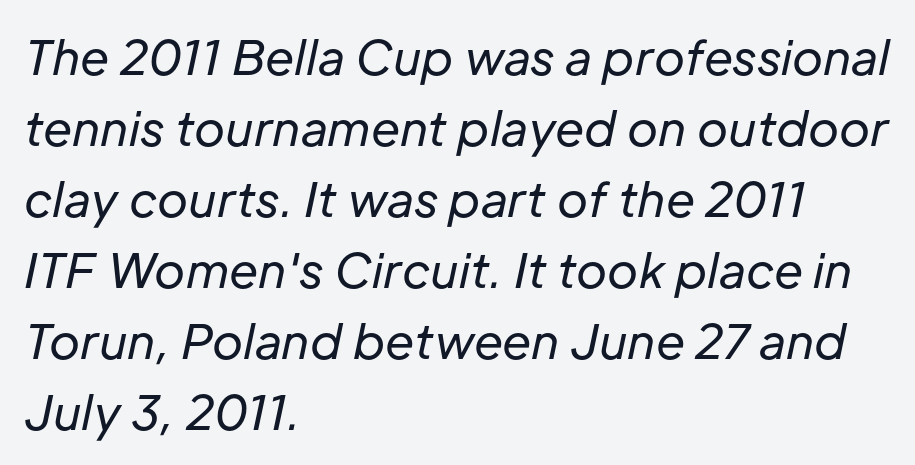
Q: Is the text bold? A: No.
Q: Is the text italic (slanted)? A: Yes, it leans right by about 12 degrees.
Q: Is the text underlined? A: No.
Q: How is the paragraph aligned? A: Left-aligned.
Q: Is the spacing between letters normal or unusually wide? A: Normal.
Q: Is the spacing between lines tight, normal or loose? A: Normal.
Q: Width (condensed, normal, or wide)? A: Normal.
Q: Stroke contrast? A: Low.
Q: x-height? A: Medium.
Q: Monospaced? A: No.
